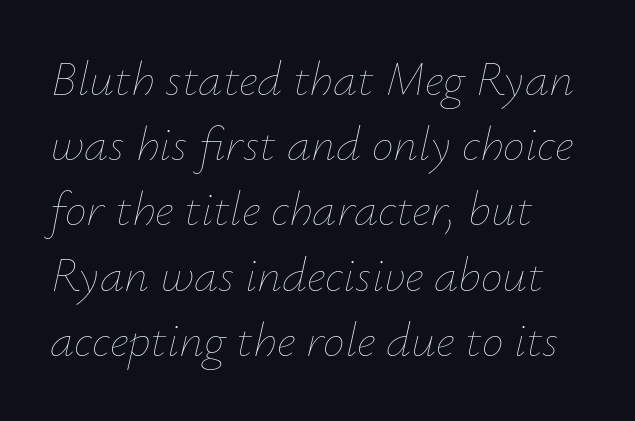
The image shows 49 px thin type, italic (leaning right); set normal line spacing (1.33x), normal letter spacing, not underlined; low stroke contrast and a small x-height.
